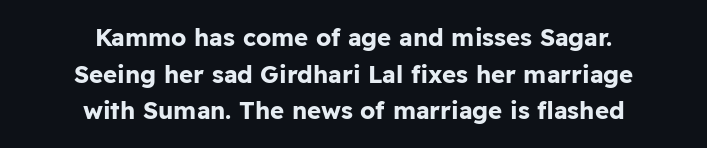
Q: Is the text bold? A: Yes.
Q: Is the text italic (slanted)? A: No, it is upright.
Q: Is the text underlined? A: No.
Q: How is the paragraph aligned? A: Centered.
Q: Is the spacing between letters normal or unusually wide? A: Normal.
Q: Is the spacing between lines tight, normal or loose? A: Normal.
